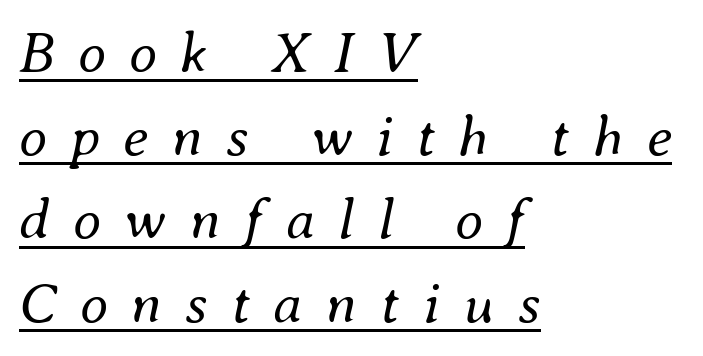
Like a heading marked for emphasis, these lines bear an underscore. Every character sits at an angle, as italics do. Rows of type keep a routine distance in the vertical direction. The letters advance in unequal steps, a hallmark of proportional type. Every row of glyphs begins at an identical x-position on the left.
